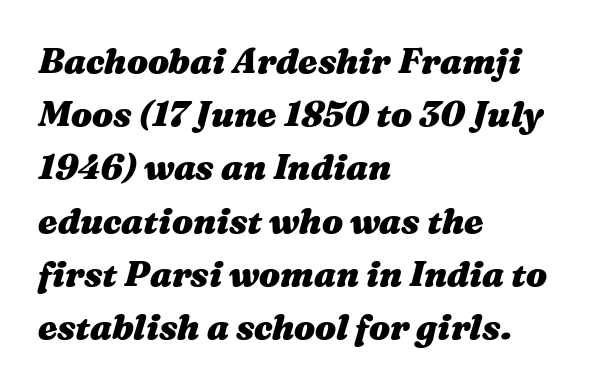
{"italic": "yes", "lean": "right", "slant_degrees": 16, "bold": "yes", "weight": "heavy", "width": "wide", "stroke_contrast": "medium", "x_height": "medium", "monospaced": "no", "underline": "no", "align": "left", "line_spacing": "normal", "line_spacing_ratio": 1.52, "letter_spacing": "normal", "letter_spacing_em": 0.0, "glyph_px": 35}
